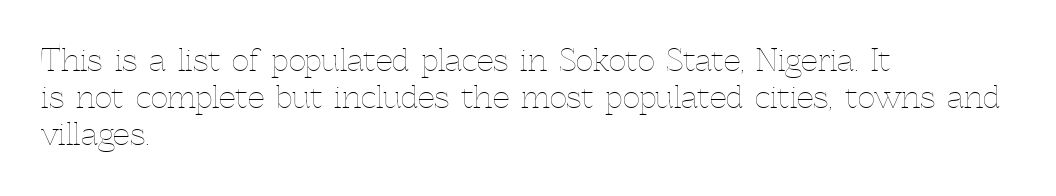
Q: Is the text bold? A: No.
Q: Is the text italic (slanted)? A: No, it is upright.
Q: Is the text underlined? A: No.
Q: How is the paragraph aligned? A: Left-aligned.
Q: Is the spacing between letters normal or unusually wide? A: Normal.
Q: Width (condensed, normal, or wide)? A: Normal.
Q: x-height? A: Medium.
Q: Monospaced? A: No.
